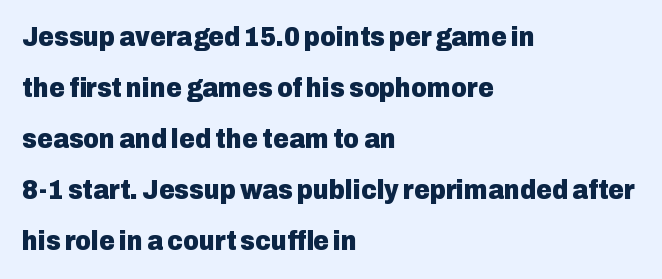
The image shows 27 px bold type, upright; set left-aligned, line spacing 1.89x, normal letter spacing, not underlined.
